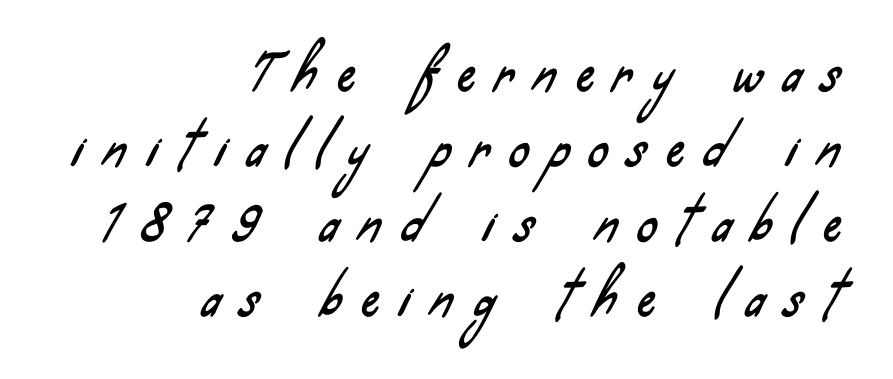
The image shows 49 px condensed sans-serif type; set right-aligned, normal line spacing (1.53x), unusually wide letter spacing (+0.42 em), not underlined; low stroke contrast and a small x-height.
